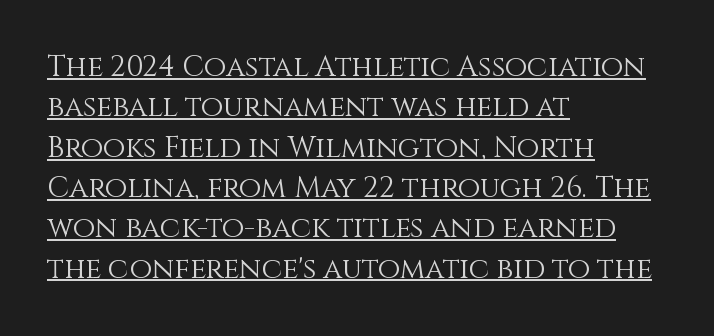
{"italic": "no", "bold": "no", "weight": "light", "width": "normal", "stroke_contrast": "medium", "x_height": "large", "monospaced": "no", "underline": "yes", "align": "left", "line_spacing": "normal", "line_spacing_ratio": 1.39, "letter_spacing": "normal", "letter_spacing_em": 0.0, "glyph_px": 29}
